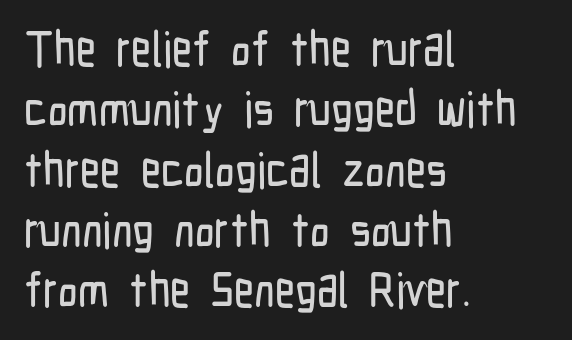
{"serif": "no", "italic": "no", "width": "condensed", "stroke_contrast": "low", "x_height": "medium", "monospaced": "no", "underline": "no", "align": "left", "line_spacing_ratio": 1.23, "letter_spacing": "normal", "letter_spacing_em": 0.0, "glyph_px": 49}
